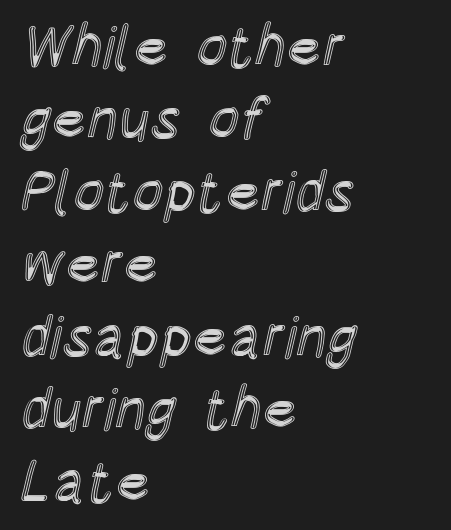
{"width": "condensed", "x_height": "large", "monospaced": "no", "underline": "no", "align": "left", "line_spacing": "normal", "line_spacing_ratio": 1.25, "letter_spacing": "normal", "letter_spacing_em": 0.0, "glyph_px": 58}
